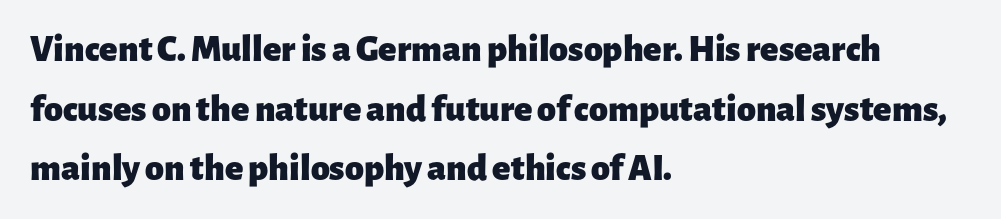
The image shows 38 px heavy sans-serif type, upright; set left-aligned, normal line spacing (1.57x), normal letter spacing, not underlined; low stroke contrast and a medium x-height.
